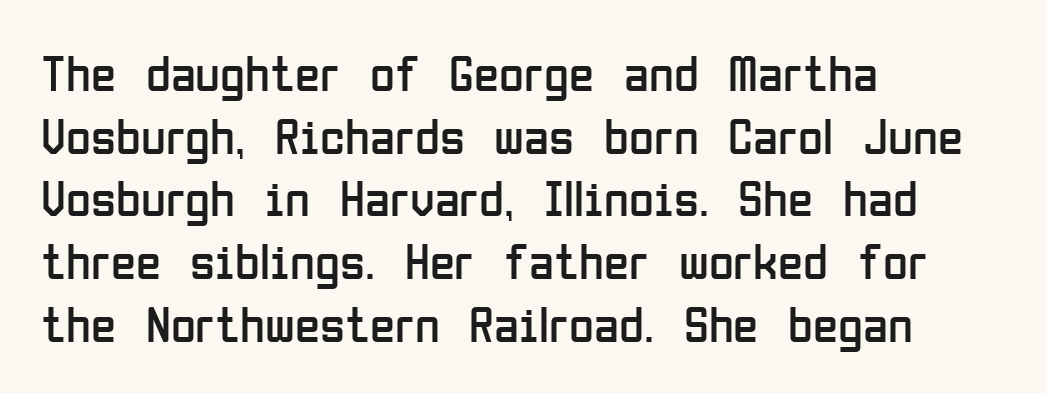
Line starts are locked; line ends wander. In terms of letterspacing, this is plain default setting. Heft: none added — not bold. Letterform terminals end flat and unadorned throughout the passage.
